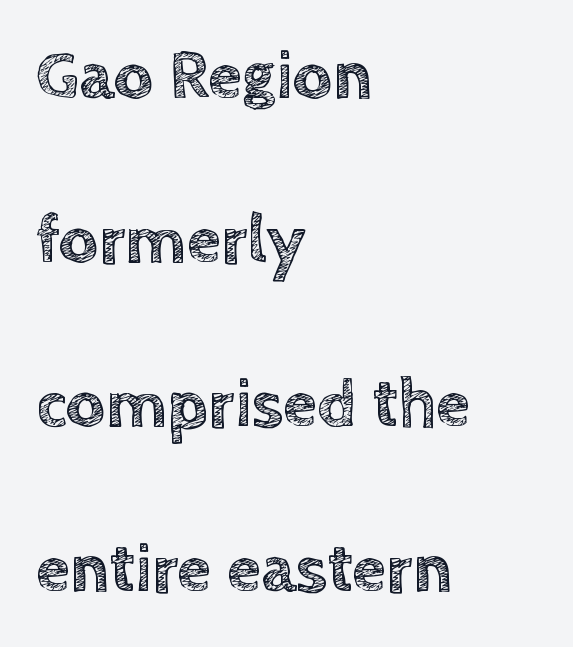
The image shows 69 px text type, upright; set left-aligned, loose line spacing (2.38x), normal letter spacing, not underlined; a large x-height.
